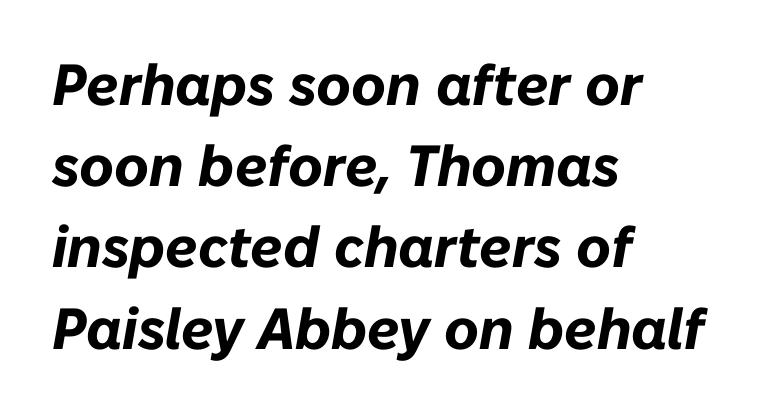
Q: Is the text bold? A: Yes.
Q: Is the text italic (slanted)? A: Yes, it leans right by about 10 degrees.
Q: Is the text underlined? A: No.
Q: How is the paragraph aligned? A: Left-aligned.
Q: Is the spacing between letters normal or unusually wide? A: Normal.
Q: Is the spacing between lines tight, normal or loose? A: Normal.
Q: Width (condensed, normal, or wide)? A: Normal.
Q: Stroke contrast? A: Low.
Q: x-height? A: Medium.
Q: Monospaced? A: No.
